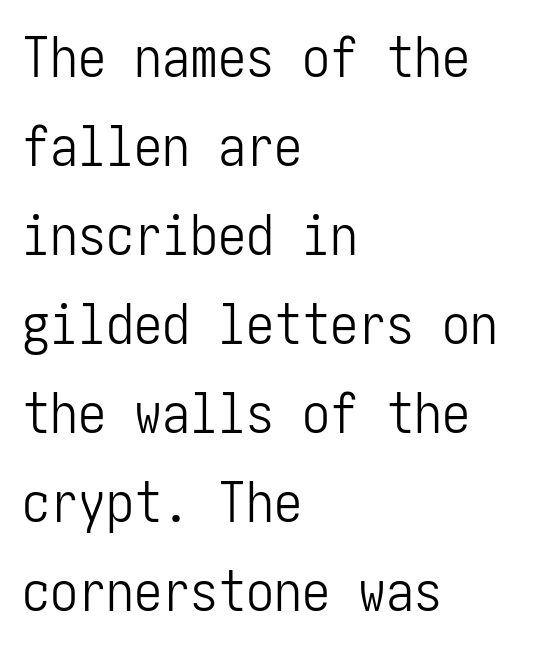
Q: Is the text bold? A: No.
Q: Is the text italic (slanted)? A: No, it is upright.
Q: Is the typeface a serif or a sans-serif typeface? A: Sans-serif.
Q: Is the text underlined? A: No.
Q: How is the paragraph aligned? A: Left-aligned.
Q: Is the spacing between letters normal or unusually wide? A: Normal.
Q: Is the spacing between lines tight, normal or loose? A: Normal.
Q: Width (condensed, normal, or wide)? A: Condensed.
Q: Stroke contrast? A: Low.
Q: x-height? A: Medium.
